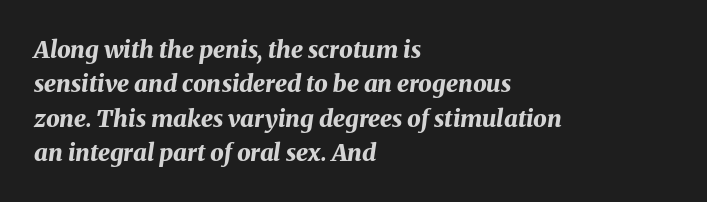
The type is set solid horizontally, with unmodified tracking. No word sits above an underline. Caption: bold face, heavy strokes. This sample is left-justified, so line endings fall wherever the words run out. Characters are canted at an angle relative to the baseline's perpendicular.
